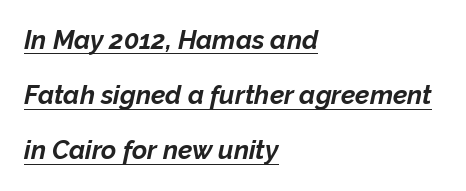
The image shows 26 px bold type, italic (leaning right); set left-aligned, loose line spacing (2.12x), normal letter spacing, underlined.
